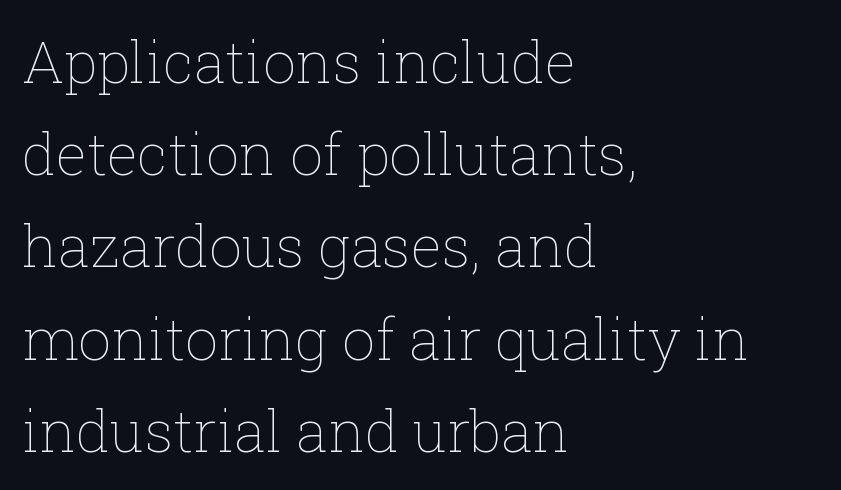
The image shows 58 px thin type, upright; set left-aligned, normal line spacing (1.59x), normal letter spacing, not underlined; low stroke contrast and a medium x-height.
